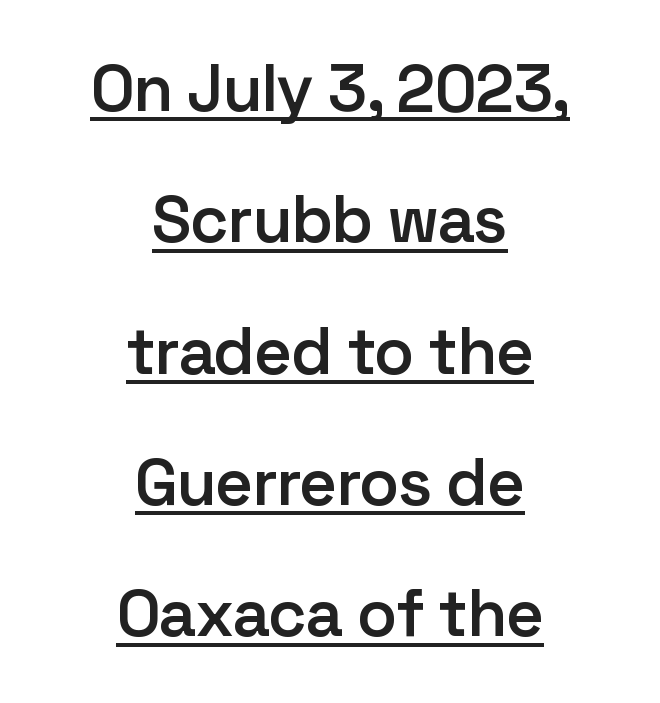
{"serif": "no", "italic": "no", "bold": "semi", "weight": "semibold", "width": "normal", "stroke_contrast": "low", "x_height": "medium", "monospaced": "no", "underline": "yes", "align": "center", "line_spacing": "loose", "line_spacing_ratio": 1.99, "letter_spacing": "normal", "letter_spacing_em": 0.0, "glyph_px": 66}
